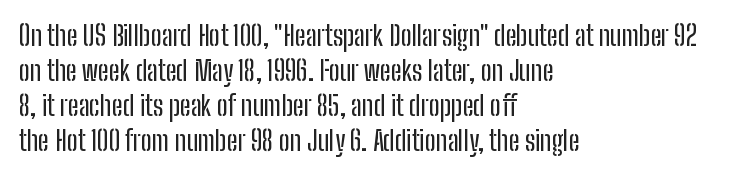
{"italic": "no", "underline": "no", "align": "left", "line_spacing": "normal", "line_spacing_ratio": 1.3, "letter_spacing": "normal", "letter_spacing_em": 0.0, "glyph_px": 27}
